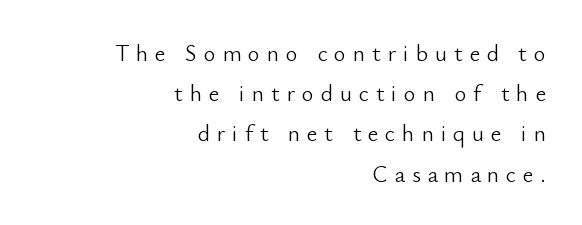
The image shows 23 px text type, upright; set right-aligned, line spacing 1.75x, unusually wide letter spacing (+0.3 em), not underlined.
